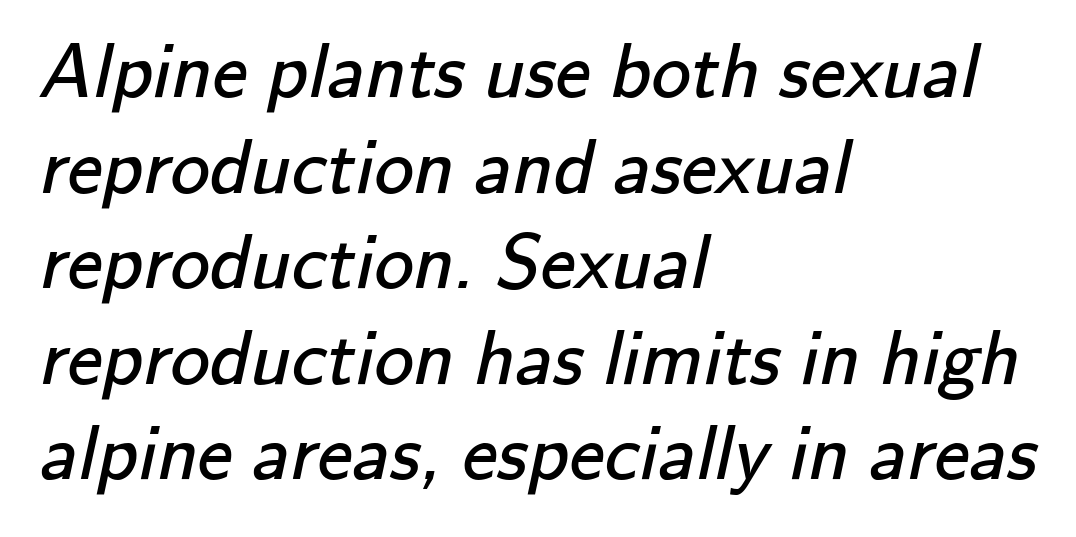
Q: Is the text bold? A: No.
Q: Is the typeface a serif or a sans-serif typeface? A: Sans-serif.
Q: Is the text underlined? A: No.
Q: How is the paragraph aligned? A: Left-aligned.
Q: Is the spacing between letters normal or unusually wide? A: Normal.
Q: Width (condensed, normal, or wide)? A: Normal.
Q: Stroke contrast? A: Low.
Q: x-height? A: Small.
Q: Monospaced? A: No.
